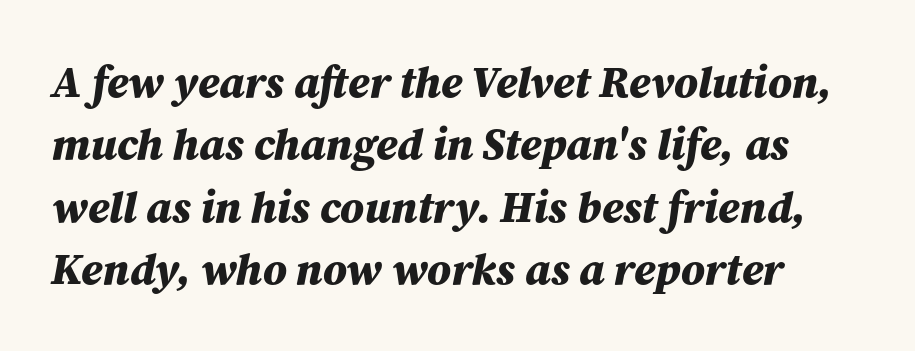
Style check: oblique. The gaps between neighbouring characters are ordinary and unremarkable. Think of a printed novel: that variable character pitch is what you see here. The words here are not underlined.
